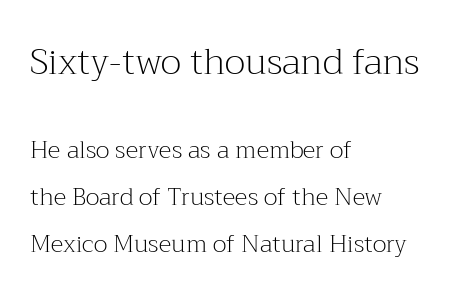
The image shows 36 px light serif type, upright; set left-aligned, loose line spacing (1.95x), normal letter spacing, not underlined; the first (top) block is 1.5x larger; medium stroke contrast and a medium x-height.
